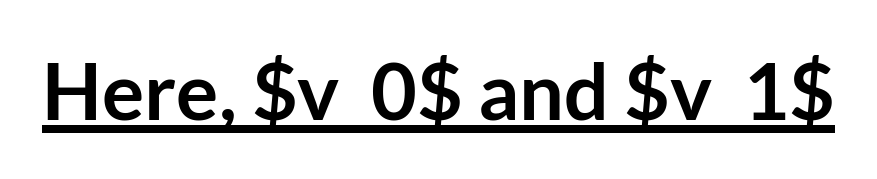
{"serif": "no", "italic": "no", "bold": "yes", "weight": "semibold", "width": "normal", "stroke_contrast": "low", "x_height": "medium", "monospaced": "no", "underline": "yes", "letter_spacing": "normal", "letter_spacing_em": 0.0, "glyph_px": 79}
